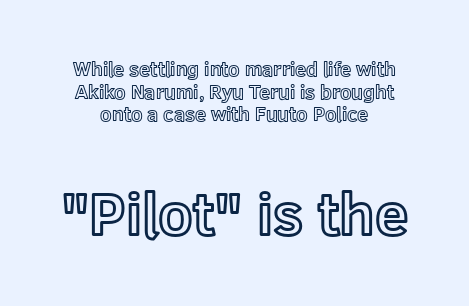
This rendering features lettering with no underline. Each word holds together tightly as a unit, with standard inter-letter gaps. Italic? Not at all — the glyphs are vertical. You could not count columns in this text — the font is proportionally spaced. Neither beginnings nor endings align; midpoints do. Rows of type sit shoulder to shoulder in the vertical direction.
